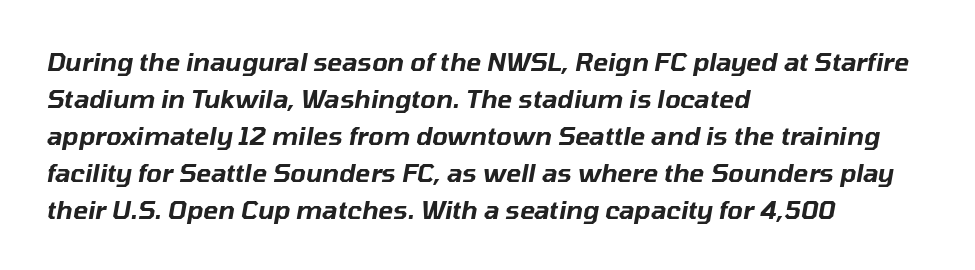
Q: Is the text italic (slanted)? A: Yes, it leans right by about 10 degrees.
Q: Is the text underlined? A: No.
Q: How is the paragraph aligned? A: Left-aligned.
Q: Is the spacing between letters normal or unusually wide? A: Normal.
Q: Is the spacing between lines tight, normal or loose? A: Normal.
